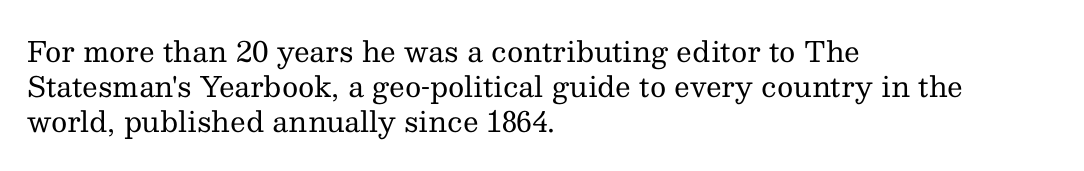
The font is comparable to plain body text, perhaps lighter. Each row of text sits above clean, open space. The tracking reads as untouched default to a designer's eye. A normal amount of white space separates one row of letters from the next. Line beginnings align vertically; line endings do not.
